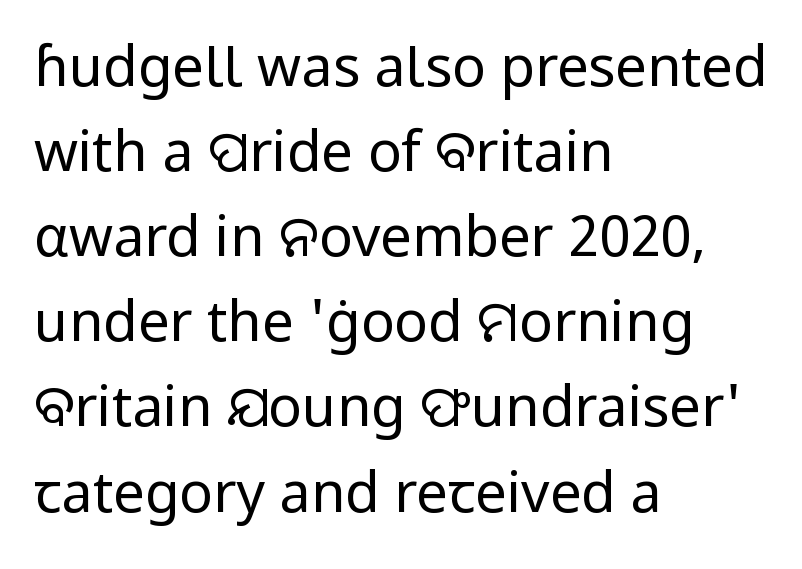
{"serif": "no", "italic": "no", "bold": "no", "weight": "regular", "width": "normal", "stroke_contrast": "low", "x_height": "medium", "monospaced": "no", "underline": "no", "align": "left", "line_spacing": "normal", "line_spacing_ratio": 1.52, "letter_spacing": "normal", "letter_spacing_em": 0.0, "glyph_px": 56}
